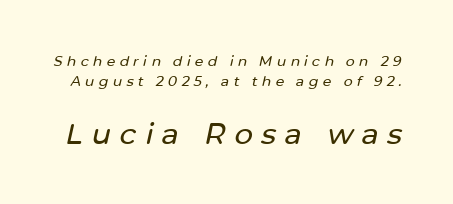
If you squint, the bottom block still reads clearly — it's the larger of the two. This is oblique type, the kind used for emphasis or titles. The passage shown stacks its lines at a standard gap. You could only call the tracking loose — the letters float apart.
